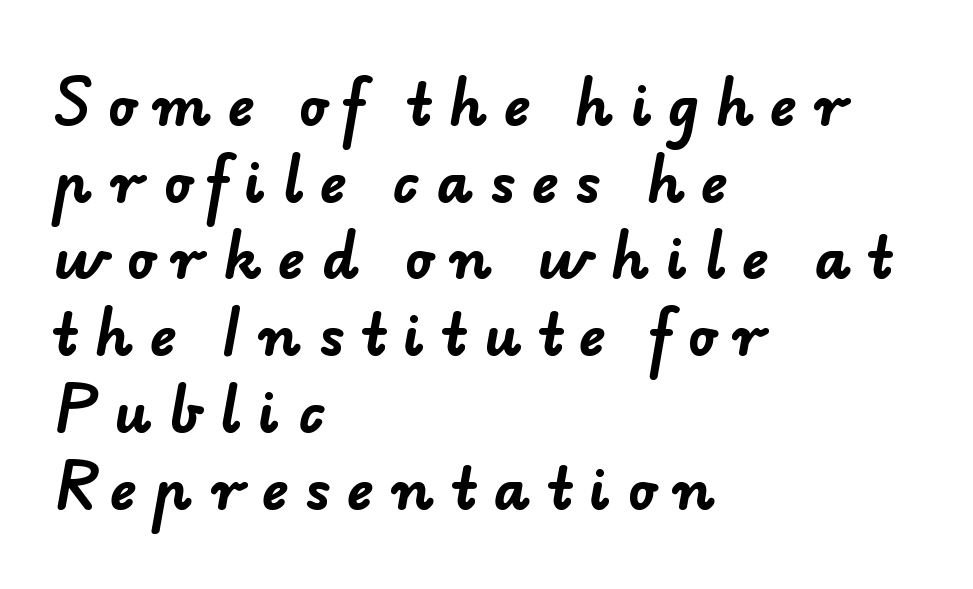
Q: Is the text bold? A: Yes.
Q: Is the typeface a serif or a sans-serif typeface? A: Sans-serif.
Q: Is the text underlined? A: No.
Q: How is the paragraph aligned? A: Left-aligned.
Q: Is the spacing between letters normal or unusually wide? A: Unusually wide.
Q: Is the spacing between lines tight, normal or loose? A: Normal.
Q: Width (condensed, normal, or wide)? A: Normal.
Q: Stroke contrast? A: Low.
Q: x-height? A: Small.
Q: Monospaced? A: No.
